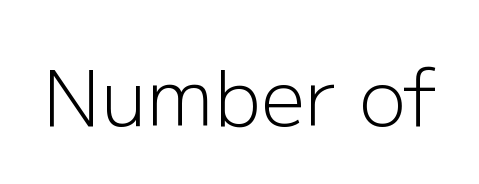
Q: Is the text bold? A: No.
Q: Is the text italic (slanted)? A: No, it is upright.
Q: Is the typeface a serif or a sans-serif typeface? A: Sans-serif.
Q: Is the text underlined? A: No.
Q: Is the spacing between letters normal or unusually wide? A: Normal.
Q: Width (condensed, normal, or wide)? A: Normal.
Q: Stroke contrast? A: Low.
Q: x-height? A: Medium.
Q: Monospaced? A: No.
